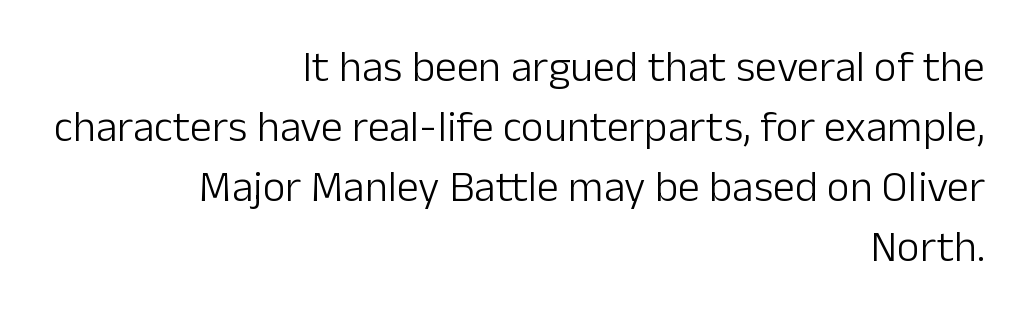
The image shows 44 px light sans-serif type, upright; set right-aligned, normal line spacing (1.36x), normal letter spacing, not underlined; low stroke contrast and a medium x-height.
